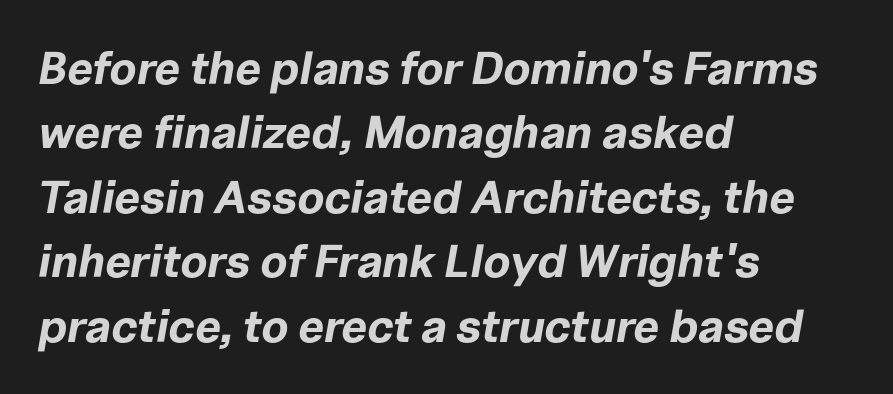
Q: Is the text bold? A: Yes.
Q: Is the text italic (slanted)? A: Yes, it leans right by about 10 degrees.
Q: Is the text underlined? A: No.
Q: How is the paragraph aligned? A: Left-aligned.
Q: Is the spacing between letters normal or unusually wide? A: Normal.
Q: Is the spacing between lines tight, normal or loose? A: Normal.
Q: Width (condensed, normal, or wide)? A: Normal.
Q: Stroke contrast? A: Low.
Q: x-height? A: Medium.
Q: Monospaced? A: No.
